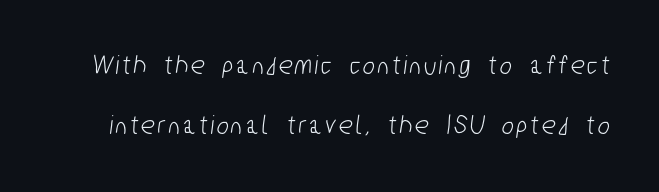
The image shows 28 px condensed sans-serif type; set loose line spacing (2.15x), not underlined; low stroke contrast and a medium x-height.
